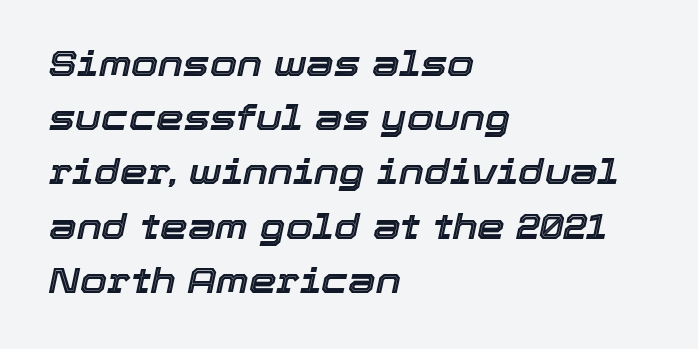
Q: Is the text italic (slanted)? A: Yes, it leans right by about 12 degrees.
Q: Is the text underlined? A: No.
Q: How is the paragraph aligned? A: Left-aligned.
Q: Is the spacing between letters normal or unusually wide? A: Normal.
Q: Is the spacing between lines tight, normal or loose? A: Normal.
Q: Width (condensed, normal, or wide)? A: Normal.
Q: x-height? A: Medium.
Q: Monospaced? A: No.
